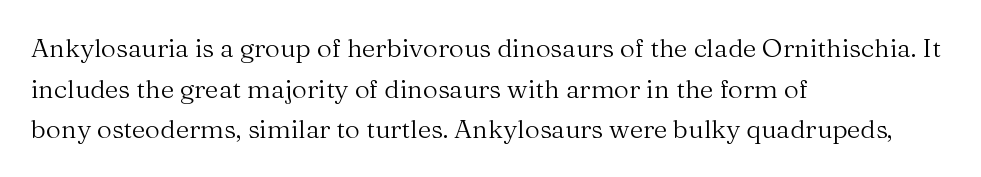
The image shows 26 px text type, upright; set left-aligned, normal line spacing (1.56x), normal letter spacing, not underlined.
